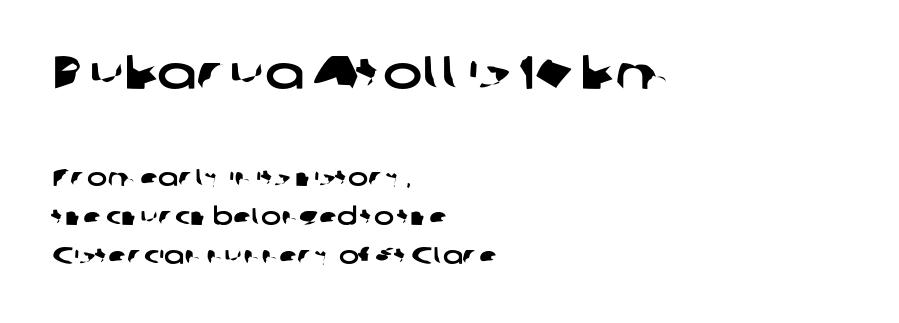
Q: Is the typeface a serif or a sans-serif typeface? A: Sans-serif.
Q: Is the text underlined? A: No.
Q: How is the paragraph aligned? A: Left-aligned.
Q: Is the spacing between letters normal or unusually wide? A: Normal.
Q: Is the spacing between lines tight, normal or loose? A: Normal.
Q: Which block of text is set in a larger size, the first (top) or the second (bottom)? A: The first (top) one.
Q: Width (condensed, normal, or wide)? A: Wide.
Q: Stroke contrast? A: Low.
Q: x-height? A: Medium.
Q: Monospaced? A: No.
